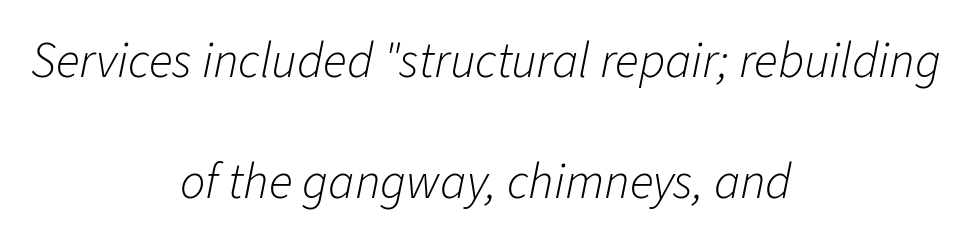
The image shows 50 px light type, italic (leaning right); set centered, loose line spacing (2.42x), normal letter spacing, not underlined; low stroke contrast and a medium x-height.
